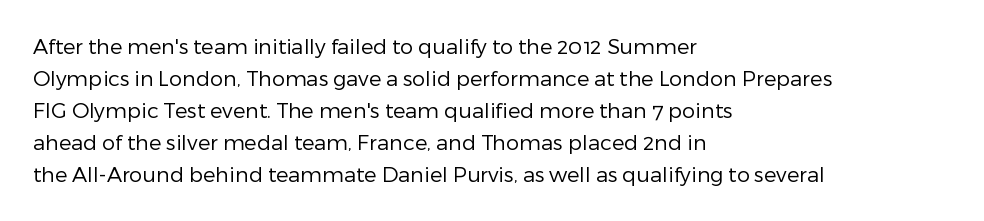
{"italic": "no", "bold": "no", "underline": "no", "align": "left", "line_spacing": "normal", "line_spacing_ratio": 1.52, "letter_spacing": "normal", "letter_spacing_em": 0.0, "glyph_px": 21}
